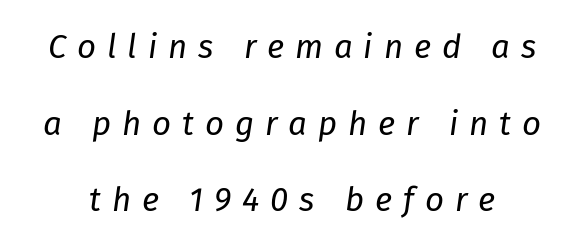
{"italic": "yes", "lean": "right", "slant_degrees": 8, "bold": "no", "weight": "regular", "width": "normal", "stroke_contrast": "low", "x_height": "medium", "monospaced": "no", "underline": "no", "line_spacing": "loose", "line_spacing_ratio": 2.32, "letter_spacing": "wide", "letter_spacing_em": 0.33, "glyph_px": 33}
